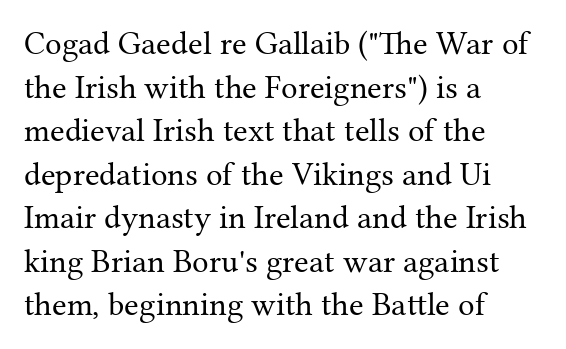
The image shows 33 px regular-weight serif type, upright; set left-aligned, normal line spacing (1.32x), normal letter spacing, not underlined; medium stroke contrast and a medium x-height.
